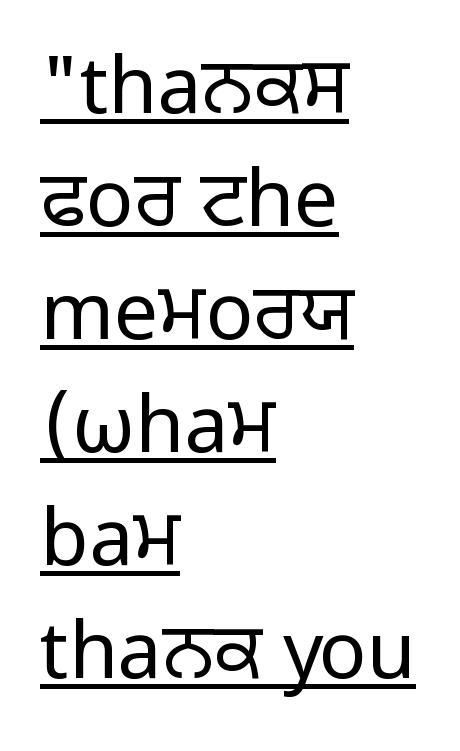
{"serif": "no", "italic": "no", "bold": "no", "weight": "regular", "width": "normal", "stroke_contrast": "low", "x_height": "medium", "monospaced": "no", "underline": "yes", "align": "left", "line_spacing": "normal", "line_spacing_ratio": 1.43, "letter_spacing": "normal", "letter_spacing_em": 0.0, "glyph_px": 79}
